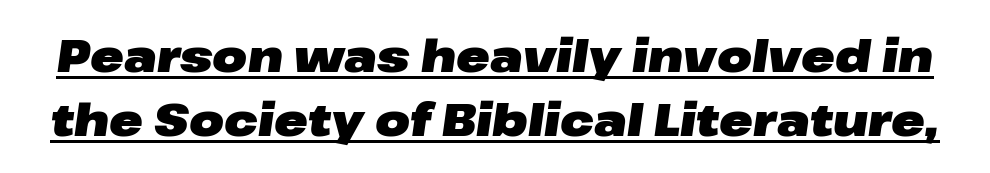
Q: Is the text bold? A: Yes.
Q: Is the text italic (slanted)? A: Yes, it leans right by about 8 degrees.
Q: Is the text underlined? A: Yes.
Q: Is the spacing between letters normal or unusually wide? A: Normal.
Q: Is the spacing between lines tight, normal or loose? A: Normal.
Q: Width (condensed, normal, or wide)? A: Wide.
Q: Stroke contrast? A: Low.
Q: x-height? A: Medium.
Q: Monospaced? A: No.
